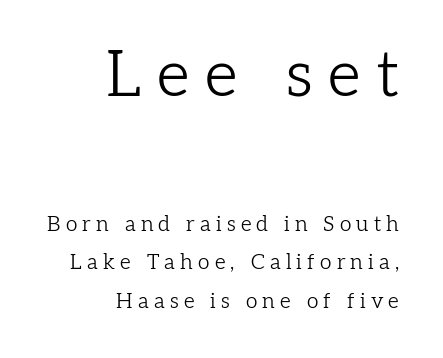
{"serif": "yes", "italic": "no", "bold": "no", "weight": "light", "width": "normal", "stroke_contrast": "low", "x_height": "medium", "monospaced": "no", "underline": "no", "align": "right", "line_spacing_ratio": 1.85, "letter_spacing": "wide", "letter_spacing_em": 0.25, "larger_block": "first", "size_ratio": 3.05, "glyph_px": 64}
